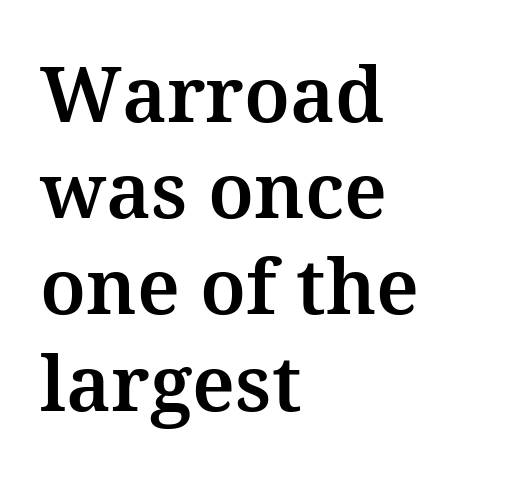
The image shows 77 px serif type, upright; set left-aligned, normal line spacing (1.25x), normal letter spacing, not underlined; medium stroke contrast and a medium x-height.
